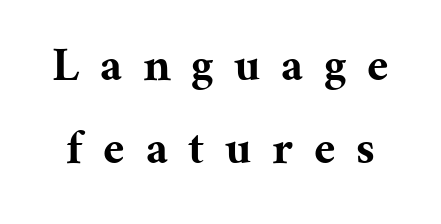
Notice how thick the strokes are: this is what a full bold looks like. Honestly, the letter spacing is so wide it's the main thing you notice. The designer went with a serif here, giving each stem small feet. Style check: upright. These lines are rendered in a variable-pitch font. Descenders hang freely into open space.
